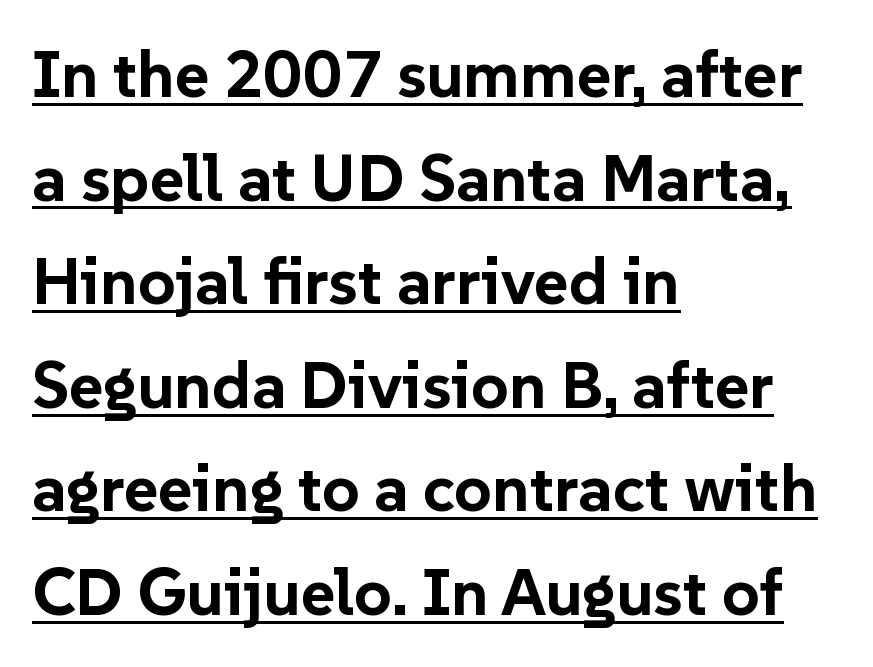
Does a line run under the words? Yes, clearly. A normal amount of white space separates one row of letters from the next. Does the lettering tilt? It doesn't — this is upright. Each glyph is drawn with heavy, bold strokes. The rendering keeps characters at their native spacing.
